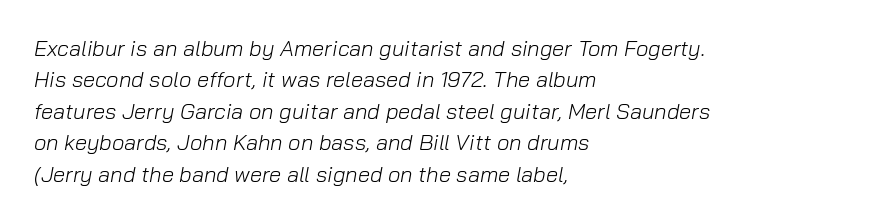
Q: Is the text bold? A: No.
Q: Is the text italic (slanted)? A: Yes, it leans right by about 10 degrees.
Q: Is the text underlined? A: No.
Q: How is the paragraph aligned? A: Left-aligned.
Q: Is the spacing between letters normal or unusually wide? A: Normal.
Q: Is the spacing between lines tight, normal or loose? A: Normal.
